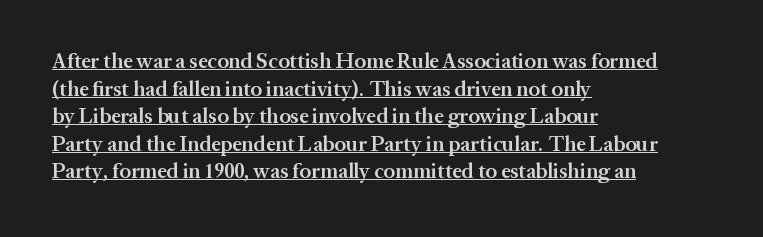
The image shows 21 px text type, upright; set left-aligned, normal line spacing (1.31x), normal letter spacing, underlined.
